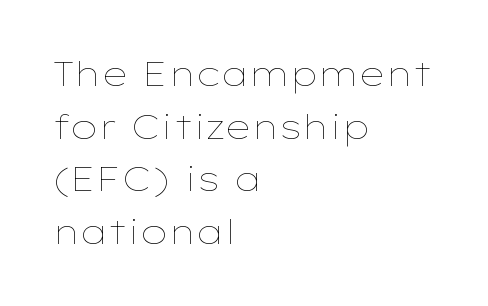
The image shows 34 px thin, wide type, upright; set left-aligned, normal line spacing (1.55x), normal letter spacing, not underlined; low stroke contrast and a medium x-height.
